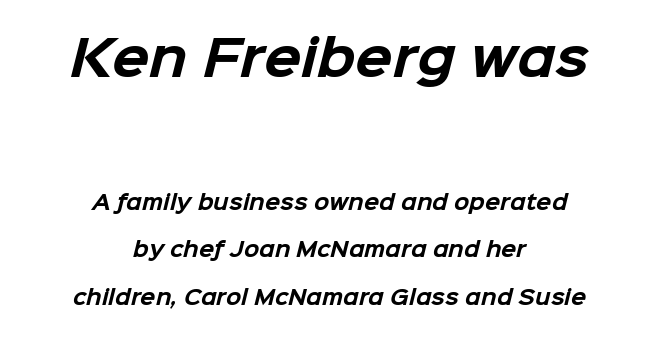
The image shows 49 px bold sans-serif type; set centered, loose line spacing (2.38x), normal letter spacing, not underlined; the first (top) block is 2.45x larger; low stroke contrast and a medium x-height.
